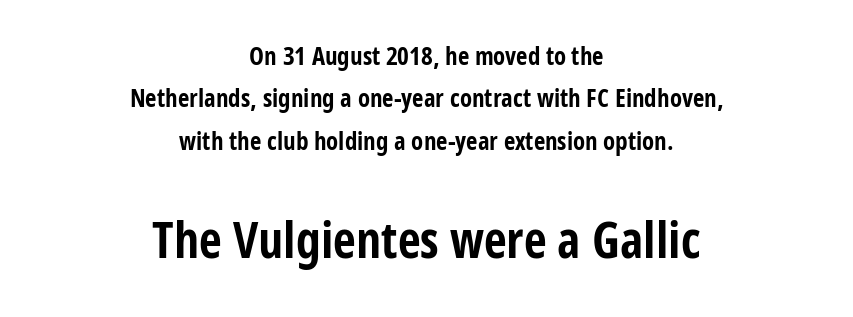
{"serif": "no", "italic": "no", "bold": "yes", "weight": "bold", "width": "condensed", "stroke_contrast": "low", "x_height": "large", "monospaced": "no", "underline": "no", "align": "center", "line_spacing": "normal", "line_spacing_ratio": 1.7, "letter_spacing": "normal", "letter_spacing_em": 0.0, "larger_block": "second", "size_ratio": 2.0, "glyph_px": 50}
